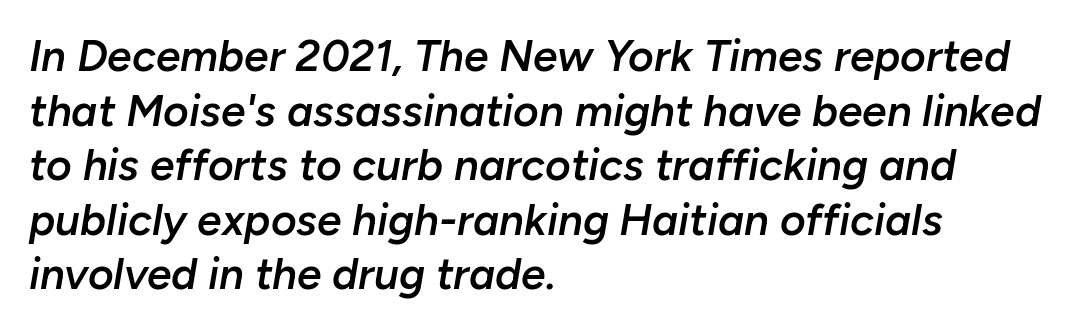
{"italic": "yes", "lean": "right", "slant_degrees": 10, "bold": "semi", "weight": "semibold", "width": "normal", "stroke_contrast": "low", "x_height": "medium", "monospaced": "no", "underline": "no", "align": "left", "line_spacing_ratio": 1.24, "letter_spacing": "normal", "letter_spacing_em": 0.0, "glyph_px": 44}
